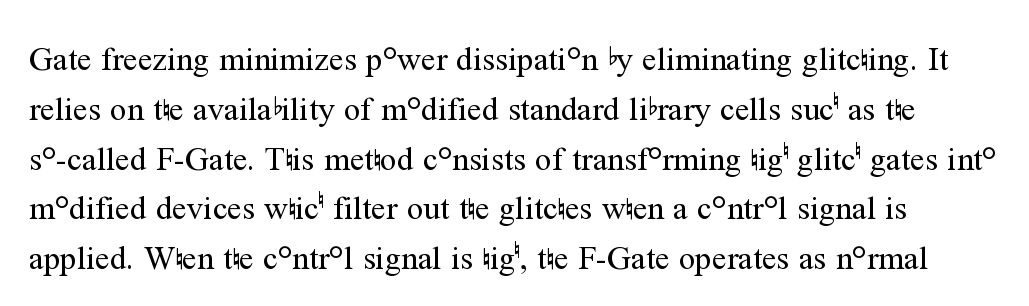
Q: Is the text bold? A: No.
Q: Is the text italic (slanted)? A: No, it is upright.
Q: Is the typeface a serif or a sans-serif typeface? A: Serif.
Q: Is the text underlined? A: No.
Q: Is the spacing between letters normal or unusually wide? A: Normal.
Q: Is the spacing between lines tight, normal or loose? A: Normal.
Q: Width (condensed, normal, or wide)? A: Normal.
Q: Stroke contrast? A: Medium.
Q: x-height? A: Medium.
Q: Monospaced? A: No.
